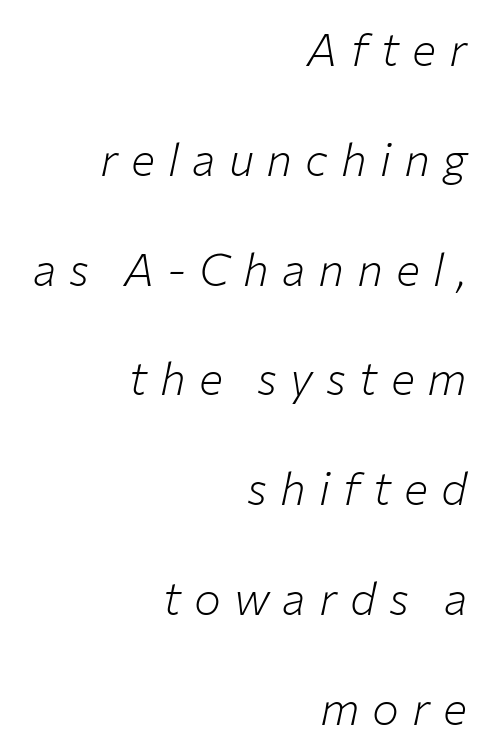
Honestly, the rows look like they've been pulled way apart. Heft: none added — not bold. Compared with ordinary roman type, these characters are visibly tilted. Spacing between characters has been opened up far beyond the box default. Quick note: underline off.
